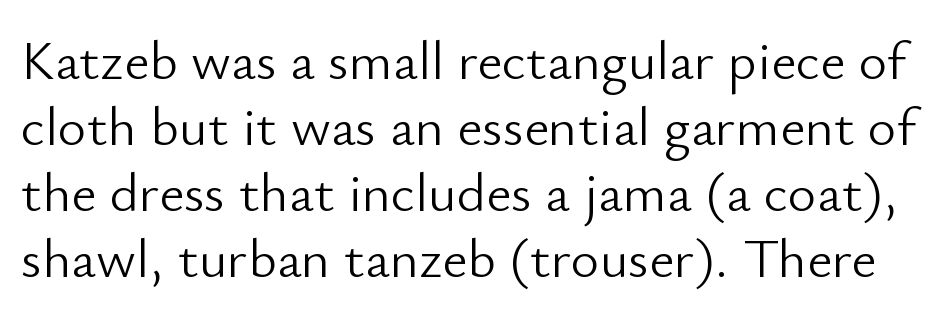
How are the letters spaced? Ordinarily, with no added tracking. Only glyphs here, with clear space below each row. Looks like regular typesetting: each glyph gets only the width it needs. Counters stay open thanks to moderate or lighter strokes.
